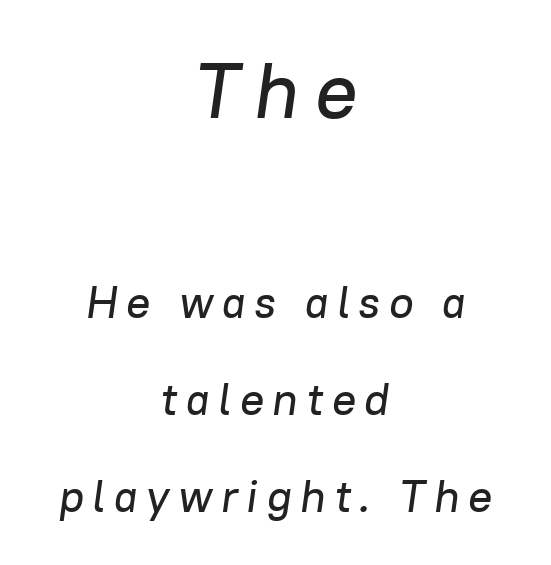
{"italic": "yes", "lean": "right", "slant_degrees": 8, "width": "normal", "stroke_contrast": "low", "x_height": "medium", "monospaced": "no", "underline": "no", "align": "center", "line_spacing": "loose", "line_spacing_ratio": 2.16, "larger_block": "first", "size_ratio": 1.76, "glyph_px": 79}
